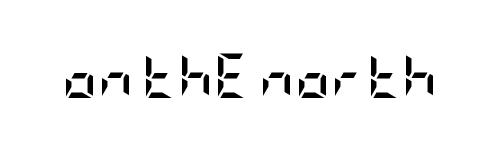
{"serif": "no", "italic": "no", "bold": "yes", "weight": "semibold", "width": "condensed", "stroke_contrast": "low", "x_height": "large", "underline": "no", "letter_spacing": "normal", "letter_spacing_em": 0.0, "glyph_px": 44}
